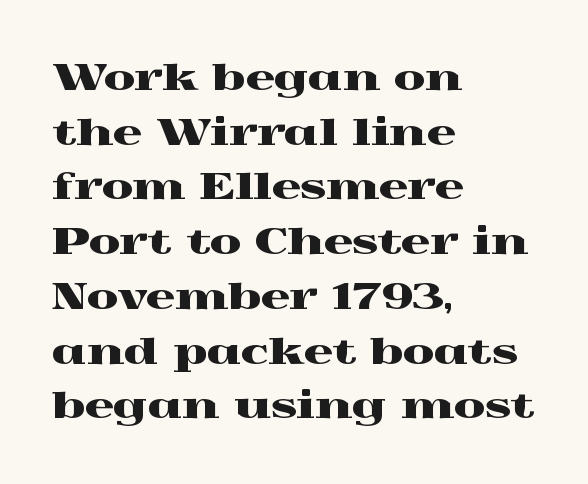
The image shows 36 px wide serif type, upright; set left-aligned, normal line spacing (1.52x), normal letter spacing, not underlined; a medium x-height.
